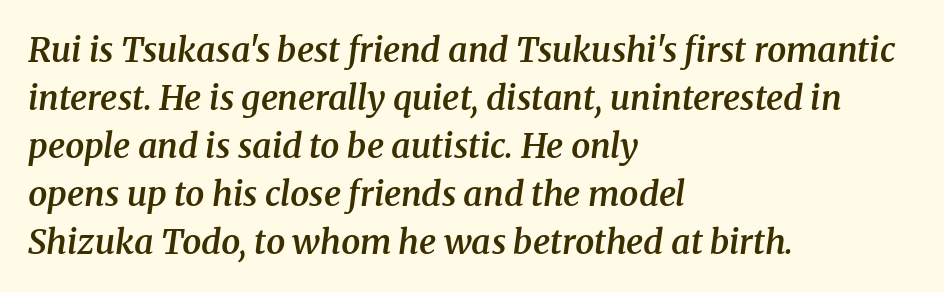
These lines are composed in type with serifs. The gap between lines stays unmarked. Here the designer chose a conventional face with non-uniform glyph widths. Line spacing here is normal.
